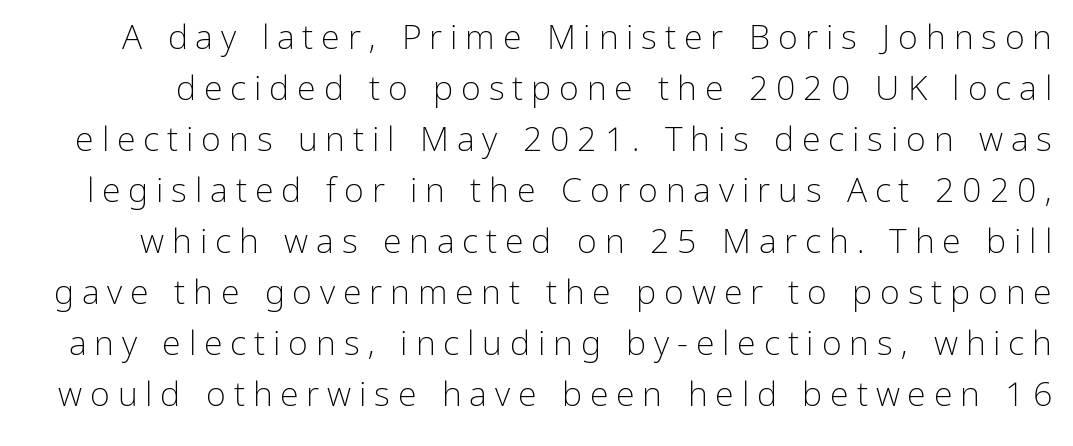
The area under the type is left untouched. The rendering uses a moderate line-height, typical for paragraphs. Does the lettering tilt? It doesn't — this is upright. Looks like regular typesetting: each glyph gets only the width it needs. Nothing heavy about these letters — not bold at all. The letters carry no serifs — their stems end cleanly without finishing strokes.
